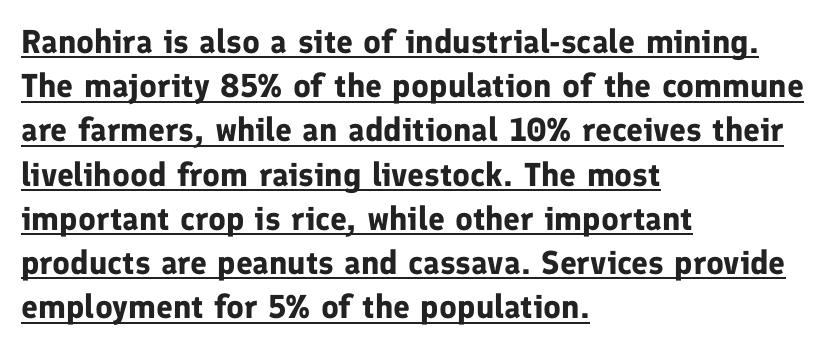
Q: Is the text bold? A: Yes.
Q: Is the text italic (slanted)? A: No, it is upright.
Q: Is the typeface a serif or a sans-serif typeface? A: Sans-serif.
Q: Is the text underlined? A: Yes.
Q: How is the paragraph aligned? A: Left-aligned.
Q: Is the spacing between letters normal or unusually wide? A: Normal.
Q: Is the spacing between lines tight, normal or loose? A: Normal.
Q: Width (condensed, normal, or wide)? A: Normal.
Q: Stroke contrast? A: Low.
Q: x-height? A: Medium.
Q: Monospaced? A: No.
